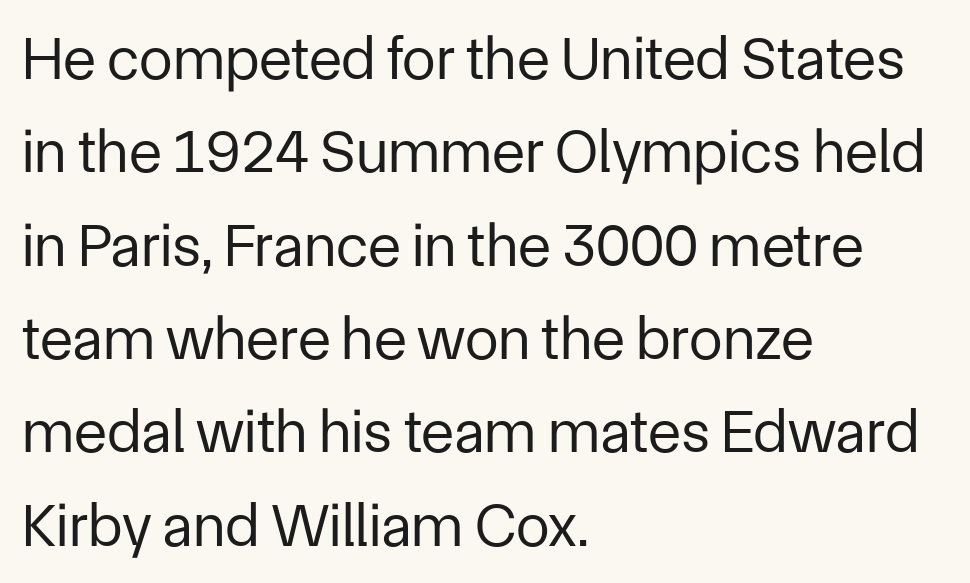
The image shows 61 px regular-weight sans-serif type, upright; set left-aligned, normal line spacing (1.53x), normal letter spacing, not underlined; low stroke contrast and a medium x-height.
